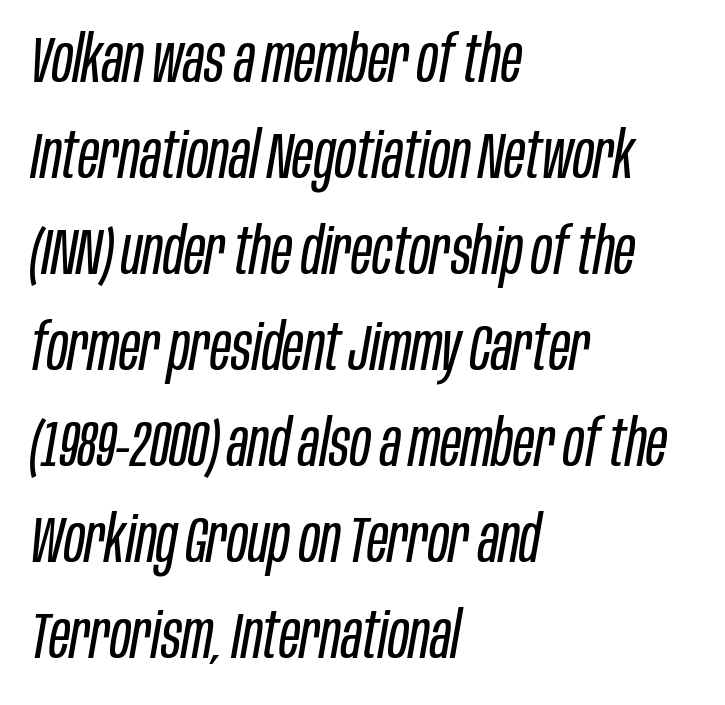
{"italic": "yes", "lean": "right", "slant_degrees": 10, "bold": "no", "weight": "regular", "width": "condensed", "stroke_contrast": "low", "x_height": "large", "monospaced": "no", "underline": "no", "align": "left", "line_spacing": "normal", "line_spacing_ratio": 1.5, "letter_spacing": "normal", "letter_spacing_em": 0.0, "glyph_px": 64}
